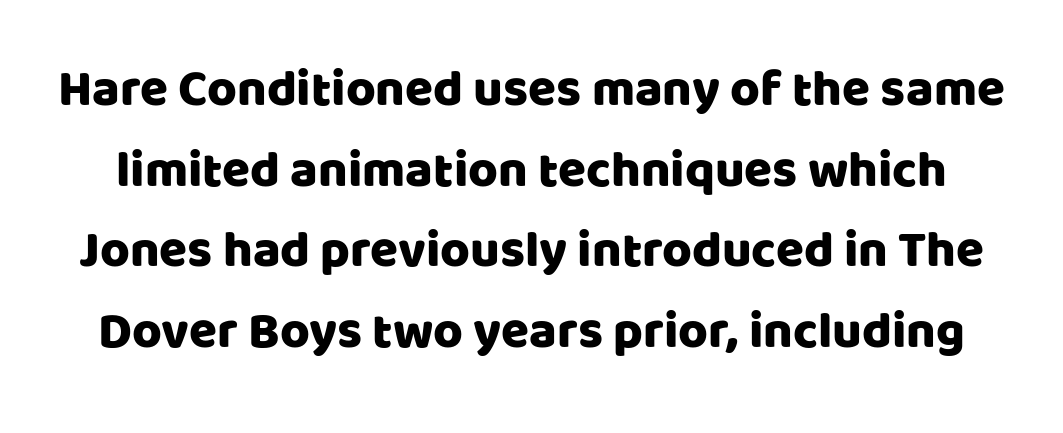
{"serif": "no", "italic": "no", "width": "normal", "stroke_contrast": "low", "x_height": "large", "monospaced": "no", "underline": "no", "line_spacing": "normal", "line_spacing_ratio": 1.58, "letter_spacing": "normal", "letter_spacing_em": 0.0, "glyph_px": 51}
